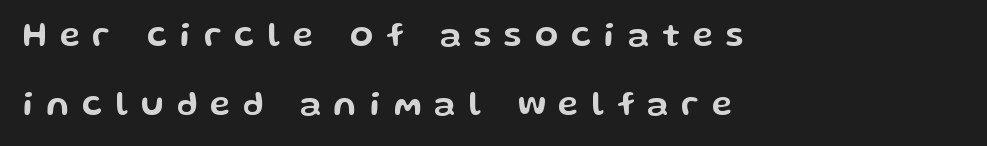
Q: Is the text italic (slanted)? A: No, it is upright.
Q: Is the typeface a serif or a sans-serif typeface? A: Sans-serif.
Q: Is the text underlined? A: No.
Q: How is the paragraph aligned? A: Left-aligned.
Q: Is the spacing between letters normal or unusually wide? A: Unusually wide.
Q: Is the spacing between lines tight, normal or loose? A: Loose.
Q: Width (condensed, normal, or wide)? A: Wide.
Q: Stroke contrast? A: Low.
Q: x-height? A: Medium.
Q: Monospaced? A: No.
